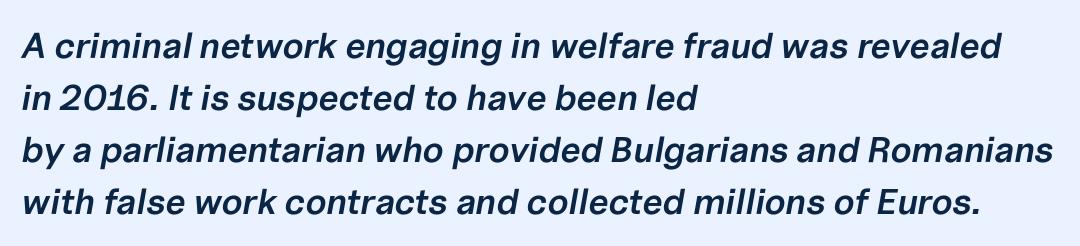
The image shows 36 px semibold type, italic (leaning right); set left-aligned, normal line spacing (1.44x), normal letter spacing, not underlined; low stroke contrast and a medium x-height.
